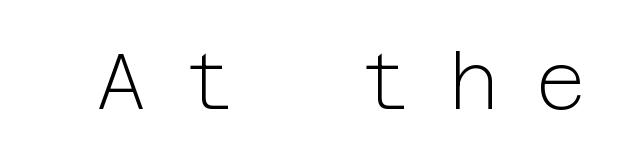
{"serif": "no", "italic": "no", "bold": "no", "weight": "light", "width": "normal", "stroke_contrast": "low", "x_height": "medium", "underline": "no", "letter_spacing": "wide", "letter_spacing_em": 0.48, "glyph_px": 78}
